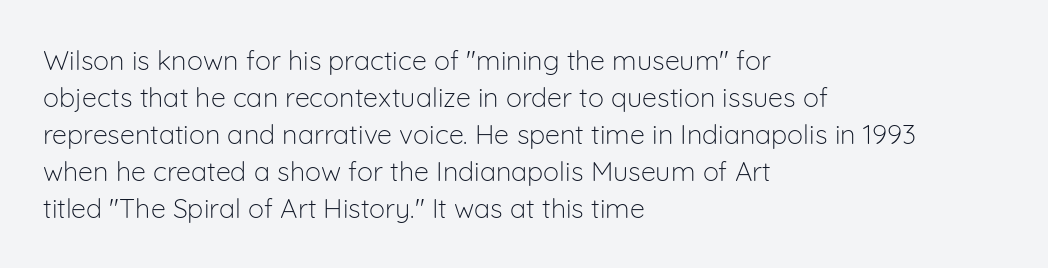
{"italic": "no", "bold": "no", "underline": "no", "align": "left", "line_spacing": "normal", "line_spacing_ratio": 1.37, "letter_spacing": "normal", "letter_spacing_em": 0.0, "glyph_px": 27}
